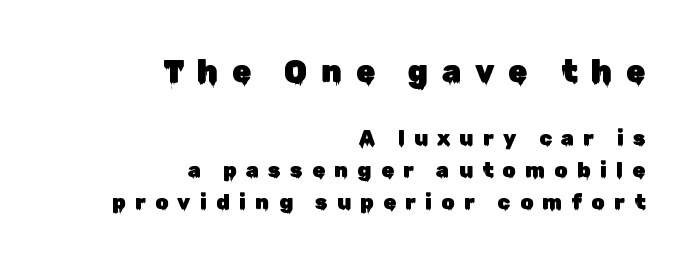
{"serif": "no", "italic": "no", "width": "normal", "stroke_contrast": "low", "x_height": "medium", "monospaced": "no", "underline": "no", "align": "right", "line_spacing": "normal", "line_spacing_ratio": 1.53, "letter_spacing": "wide", "letter_spacing_em": 0.44, "larger_block": "first", "size_ratio": 1.48, "glyph_px": 31}
